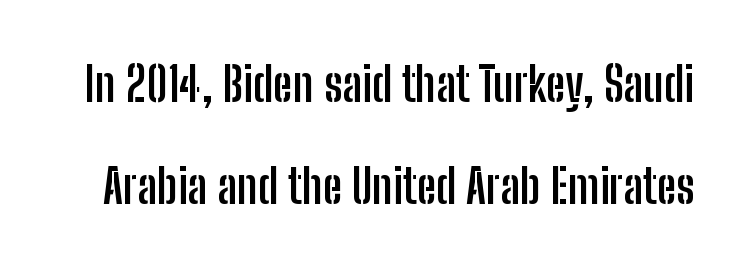
Q: Is the text bold? A: Yes.
Q: Is the text italic (slanted)? A: No, it is upright.
Q: Is the typeface a serif or a sans-serif typeface? A: Sans-serif.
Q: Is the text underlined? A: No.
Q: Is the spacing between letters normal or unusually wide? A: Normal.
Q: Is the spacing between lines tight, normal or loose? A: Loose.
Q: Width (condensed, normal, or wide)? A: Condensed.
Q: Stroke contrast? A: Low.
Q: x-height? A: Medium.
Q: Monospaced? A: No.
